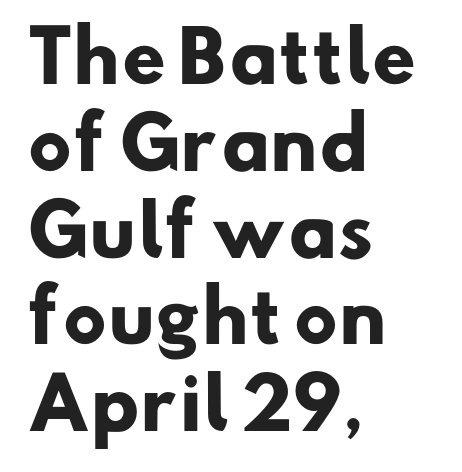
The image shows 70 px heavy sans-serif type; set left-aligned, line spacing 1.24x, normal letter spacing, not underlined; low stroke contrast and a small x-height.
